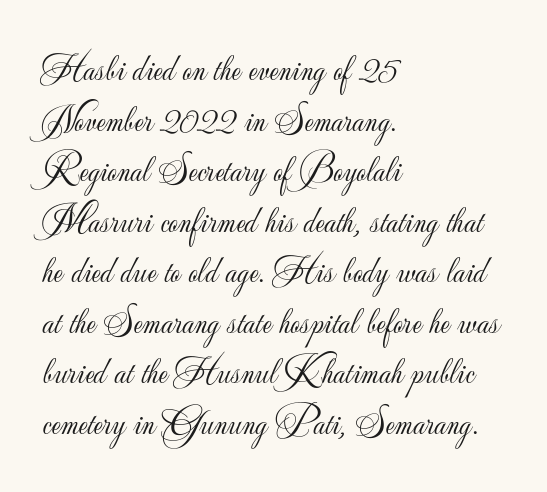
Q: Is the text bold? A: No.
Q: Is the text italic (slanted)? A: Yes.
Q: Is the typeface a serif or a sans-serif typeface? A: Sans-serif.
Q: Is the text underlined? A: No.
Q: How is the paragraph aligned? A: Left-aligned.
Q: Is the spacing between letters normal or unusually wide? A: Normal.
Q: Is the spacing between lines tight, normal or loose? A: Normal.
Q: Width (condensed, normal, or wide)? A: Normal.
Q: Stroke contrast? A: Low.
Q: x-height? A: Small.
Q: Monospaced? A: No.
